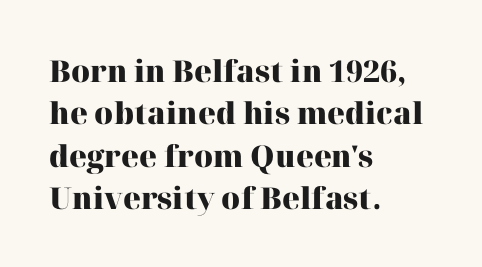
{"serif": "yes", "italic": "no", "bold": "yes", "weight": "heavy", "width": "normal", "stroke_contrast": "high", "x_height": "medium", "monospaced": "no", "underline": "no", "align": "left", "line_spacing": "normal", "line_spacing_ratio": 1.41, "letter_spacing": "normal", "letter_spacing_em": 0.0, "glyph_px": 30}
